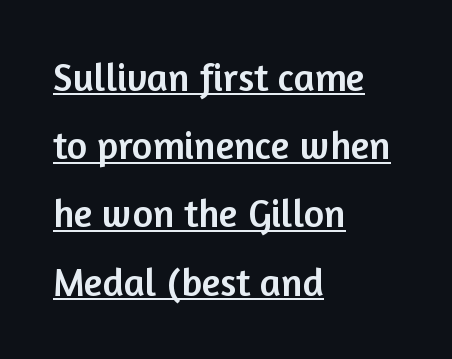
The rendering uses natural spacing where letterforms have individual widths. Descenders here cross a horizontal rule under the line. There is no visible air inserted between adjacent glyphs. Is there any slant? The stems are plumb. The text was rendered using a sans face with plain stroke endings.
